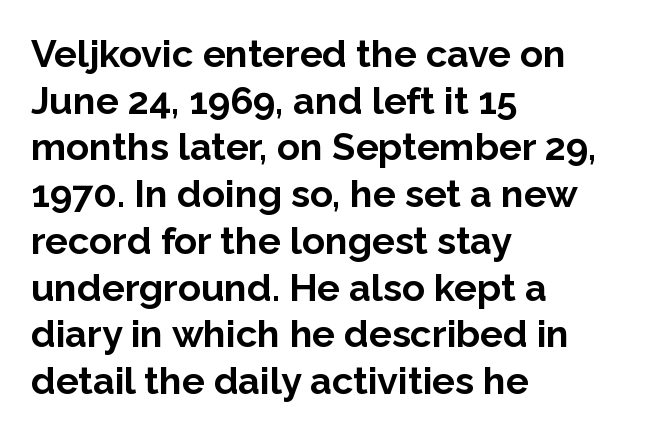
The specimen reads as upright at a glance. Unmarked baselines from the first word to the last. There is no visible air inserted between adjacent glyphs. Is this a fixed-width face? No — the glyphs have proportional, varying widths.
